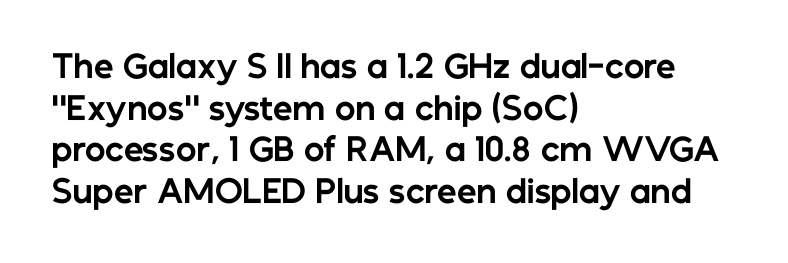
The passage shown is typed in a proportional face where columns would drift. No italicization has been applied; the sample stays upright. The passage shown is typeset with a sans-serif family. Underlining? Definitely not there. Heavy, bold letterforms. Left-aligned paragraph, ragged on the right.
